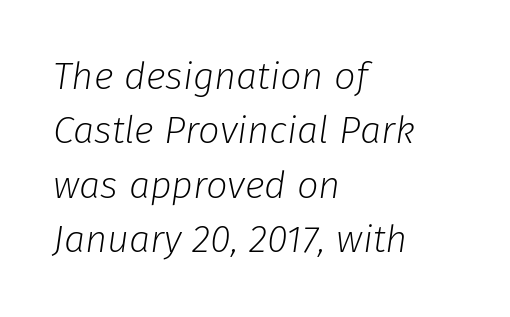
The image shows 38 px light type, italic (leaning right); set left-aligned, normal line spacing (1.43x), normal letter spacing, not underlined; low stroke contrast and a medium x-height.
